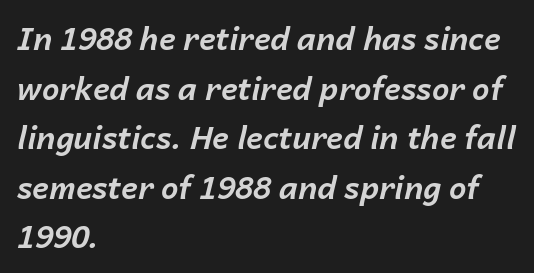
The image shows 31 px bold type, italic (leaning right); set left-aligned, normal line spacing (1.6x), normal letter spacing, not underlined; low stroke contrast and a medium x-height.
